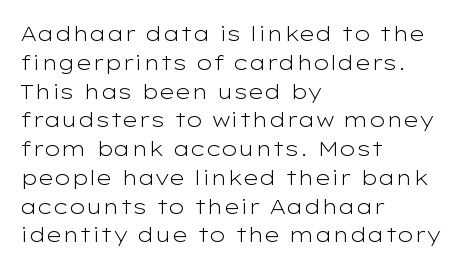
Each new line begins a customary step beneath the previous one. Stems here are at most as thick as an everyday book face. Words appear dense and cohesive because spacing is normal. Descenders hang freely into open space. The axis of the letterforms is exactly vertical.
